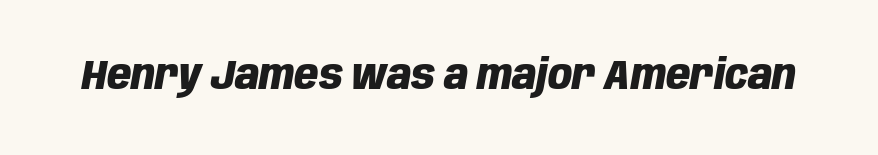
Q: Is the text bold? A: Yes.
Q: Is the text italic (slanted)? A: Yes, it leans right by about 10 degrees.
Q: Is the text underlined? A: No.
Q: Is the spacing between letters normal or unusually wide? A: Normal.
Q: Width (condensed, normal, or wide)? A: Condensed.
Q: Stroke contrast? A: Low.
Q: x-height? A: Large.
Q: Monospaced? A: No.
